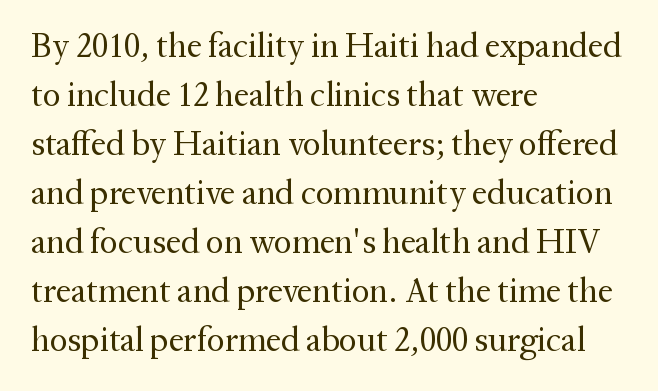
Q: Is the text bold? A: No.
Q: Is the text italic (slanted)? A: No, it is upright.
Q: Is the typeface a serif or a sans-serif typeface? A: Serif.
Q: Is the text underlined? A: No.
Q: How is the paragraph aligned? A: Left-aligned.
Q: Is the spacing between letters normal or unusually wide? A: Normal.
Q: Is the spacing between lines tight, normal or loose? A: Normal.
Q: Width (condensed, normal, or wide)? A: Normal.
Q: Stroke contrast? A: Medium.
Q: x-height? A: Medium.
Q: Monospaced? A: No.
